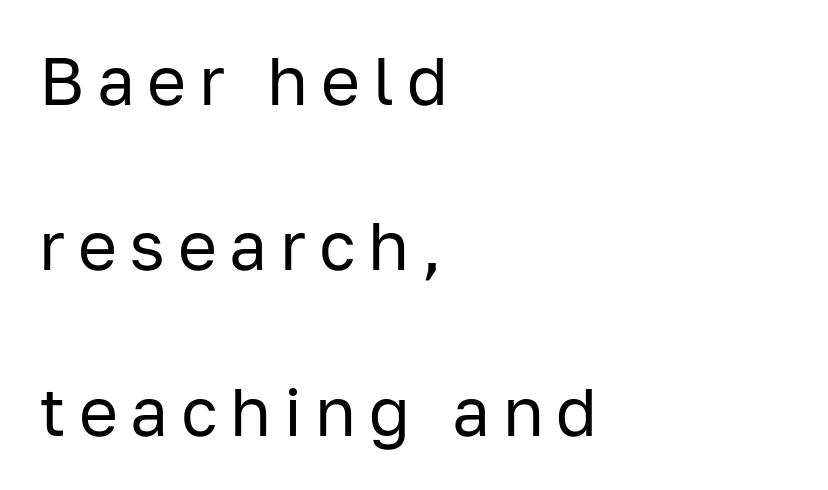
Q: Is the text bold? A: No.
Q: Is the text italic (slanted)? A: No, it is upright.
Q: Is the typeface a serif or a sans-serif typeface? A: Sans-serif.
Q: Is the text underlined? A: No.
Q: How is the paragraph aligned? A: Left-aligned.
Q: Is the spacing between lines tight, normal or loose? A: Loose.
Q: Width (condensed, normal, or wide)? A: Normal.
Q: Stroke contrast? A: Low.
Q: x-height? A: Medium.
Q: Monospaced? A: No.
